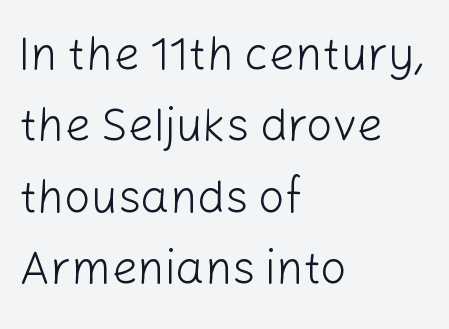
{"serif": "no", "italic": "no", "bold": "no", "weight": "light", "width": "normal", "stroke_contrast": "low", "x_height": "medium", "monospaced": "no", "underline": "no", "align": "left", "line_spacing": "normal", "line_spacing_ratio": 1.55, "letter_spacing": "normal", "letter_spacing_em": 0.0, "glyph_px": 46}
